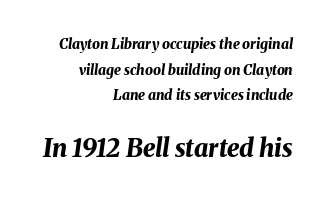
Q: Is the text bold? A: Yes.
Q: Is the text italic (slanted)? A: Yes, it leans right by about 8 degrees.
Q: Is the text underlined? A: No.
Q: How is the paragraph aligned? A: Right-aligned.
Q: Is the spacing between letters normal or unusually wide? A: Normal.
Q: Which block of text is set in a larger size, the first (top) or the second (bottom)? A: The second (bottom) one.
